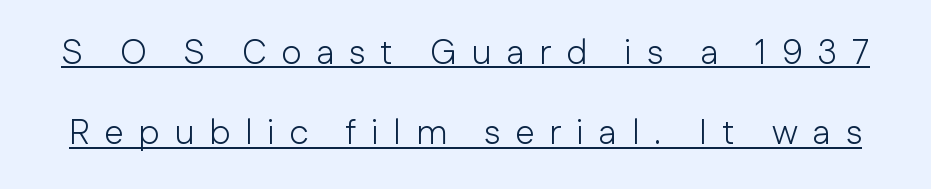
The letters stand upright; this is a roman face. Observe the absence of serifs on each vertical stroke in this sample. No chunkiness to these letters — they're not bold. Is there an underline? Yes — a line sits under the letters. Between one letter and the next there's a generous, obvious gap. Vertical spacing — loose.
